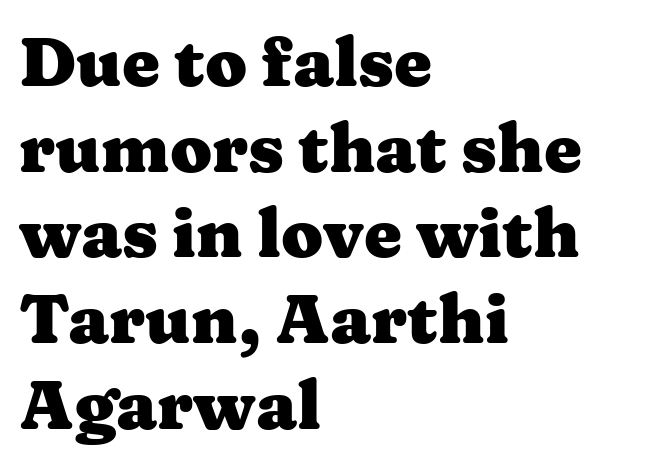
Does the weight exceed regular? Yes, all the way to bold. Examine the stroke ends and you'll spot serifs. Upright lettering throughout. Nothing unusual about the tracking: characters are spaced as the font intends. The passage shown is not underscored anywhere. Looks like regular typesetting: each glyph gets only the width it needs.
